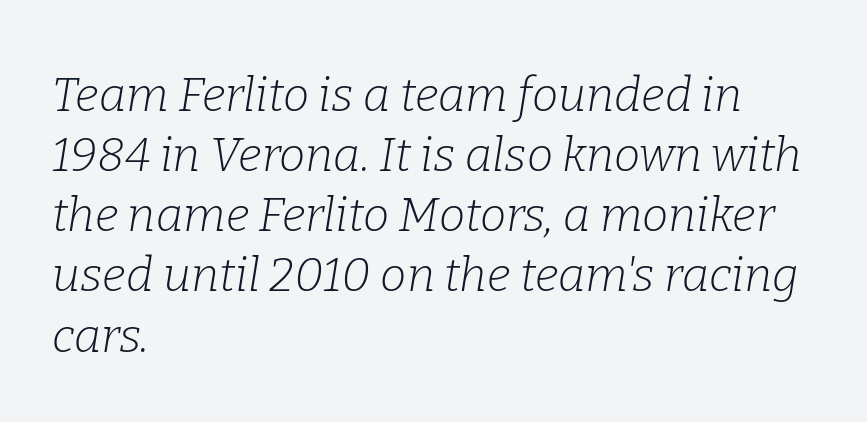
In terms of letterform style, serifs are clearly present. Tracking value appears to be zero — textbook default spacing. Is the type slanted? Yes — the strokes lean at a clear angle. The weight would be labelled regular, book, light, or lighter still. One-word summary of the alignment: left.
